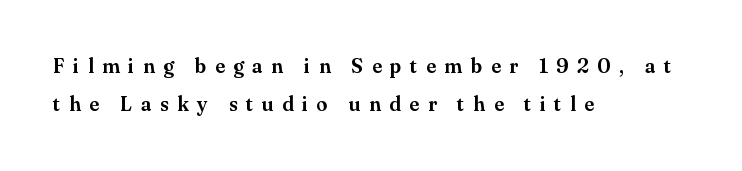
Q: Is the text italic (slanted)? A: No, it is upright.
Q: Is the text underlined? A: No.
Q: How is the paragraph aligned? A: Left-aligned.
Q: Is the spacing between letters normal or unusually wide? A: Unusually wide.
Q: Is the spacing between lines tight, normal or loose? A: Loose.
